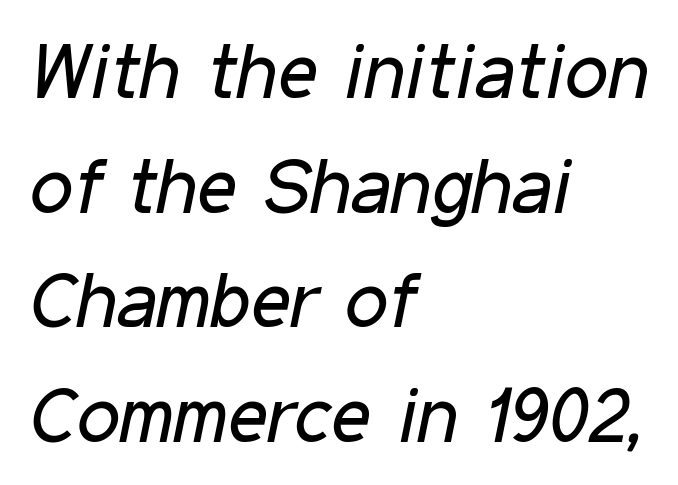
The image shows 77 px regular-weight, condensed type, italic (leaning right); set left-aligned, normal line spacing (1.49x), normal letter spacing, not underlined; low stroke contrast and a medium x-height.
